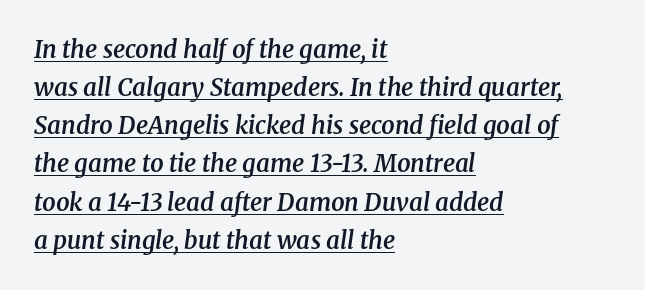
A continuous stroke trails under the words, as in a hyperlink. Semibold letterforms, between regular and bold. Reading down the column, the eye jumps a familiar distance to each next line. Short and long lines alike share a common starting point at left.
